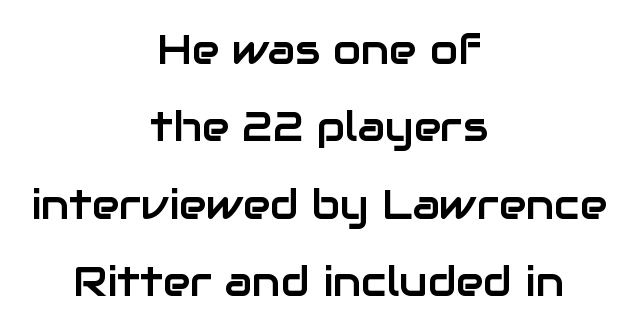
Q: Is the text italic (slanted)? A: No, it is upright.
Q: Is the typeface a serif or a sans-serif typeface? A: Sans-serif.
Q: Is the text underlined? A: No.
Q: How is the paragraph aligned? A: Centered.
Q: Is the spacing between letters normal or unusually wide? A: Normal.
Q: Width (condensed, normal, or wide)? A: Normal.
Q: Stroke contrast? A: Low.
Q: x-height? A: Medium.
Q: Monospaced? A: No.
